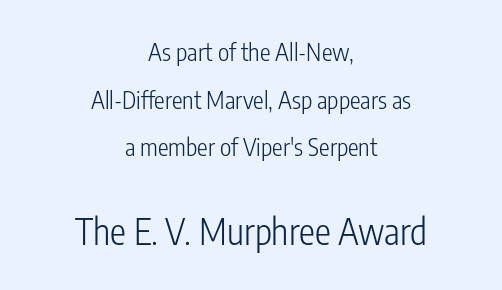
Q: Is the text bold? A: No.
Q: Is the text italic (slanted)? A: No, it is upright.
Q: Is the typeface a serif or a sans-serif typeface? A: Sans-serif.
Q: Is the text underlined? A: No.
Q: How is the paragraph aligned? A: Centered.
Q: Is the spacing between letters normal or unusually wide? A: Normal.
Q: Is the spacing between lines tight, normal or loose? A: Loose.
Q: Which block of text is set in a larger size, the first (top) or the second (bottom)? A: The second (bottom) one.
Q: Width (condensed, normal, or wide)? A: Condensed.
Q: Stroke contrast? A: Low.
Q: x-height? A: Medium.
Q: Monospaced? A: No.
